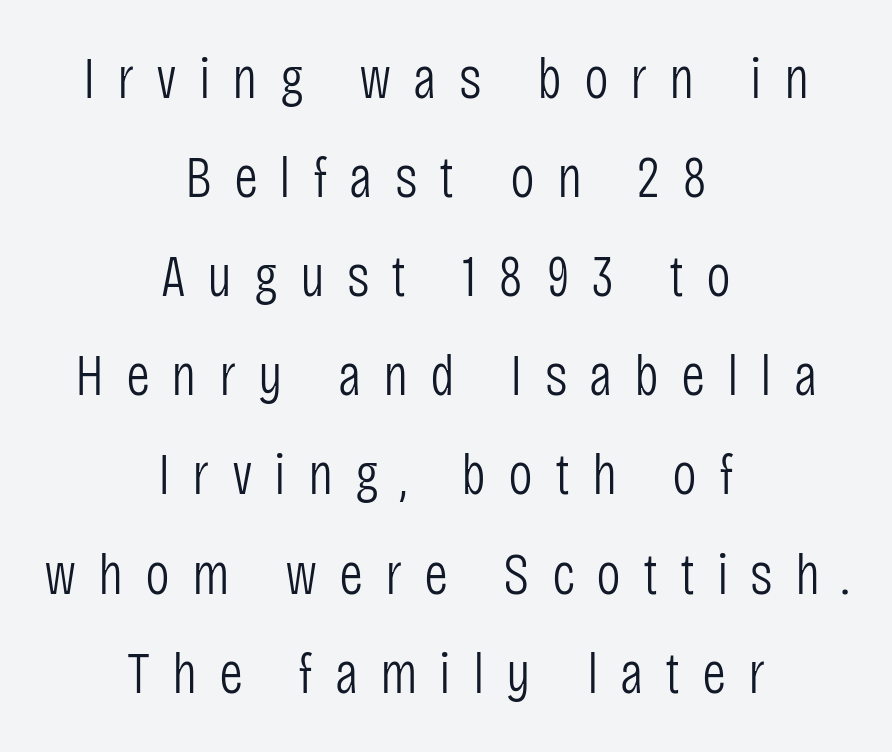
The cut favours lightness, reaching ordinary text weight at its darkest. Words float on clear page, feet unadorned. A typesetter would mark this as roman, not italic. Typeset on center — no edge is straight. The line-height multiplier appears to be the usual default.
